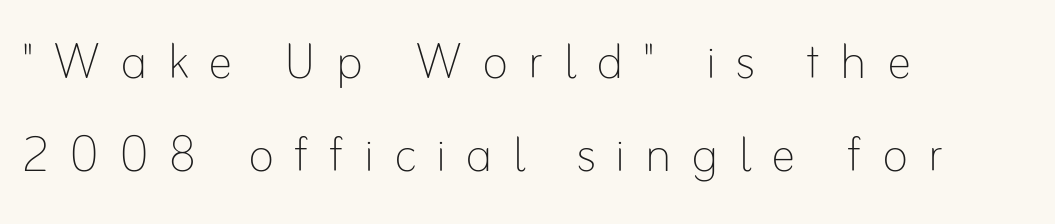
Posture: straight, roman, zero tilt. Someone cranked the tracking dial way up on this one. Unmarked baselines from the first word to the last. Weight: regular or lighter.
